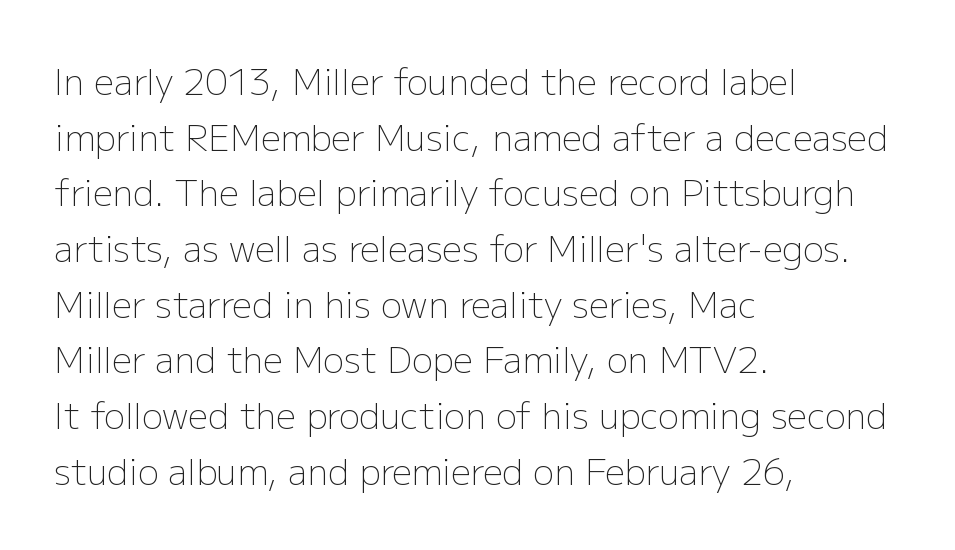
Check under the words: just untouched page. Stroke terminals: plain, sans-serif. Characters follow at the spacing the type designer built in. Stems here are at most as thick as an everyday book face.
